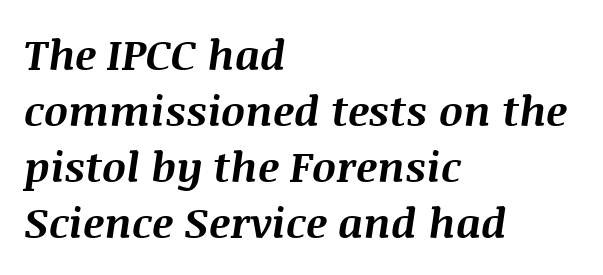
Q: Is the text bold? A: Yes.
Q: Is the text italic (slanted)? A: Yes, it leans right by about 8 degrees.
Q: Is the text underlined? A: No.
Q: How is the paragraph aligned? A: Left-aligned.
Q: Is the spacing between letters normal or unusually wide? A: Normal.
Q: Is the spacing between lines tight, normal or loose? A: Normal.
Q: Width (condensed, normal, or wide)? A: Normal.
Q: Stroke contrast? A: Medium.
Q: x-height? A: Large.
Q: Monospaced? A: No.
